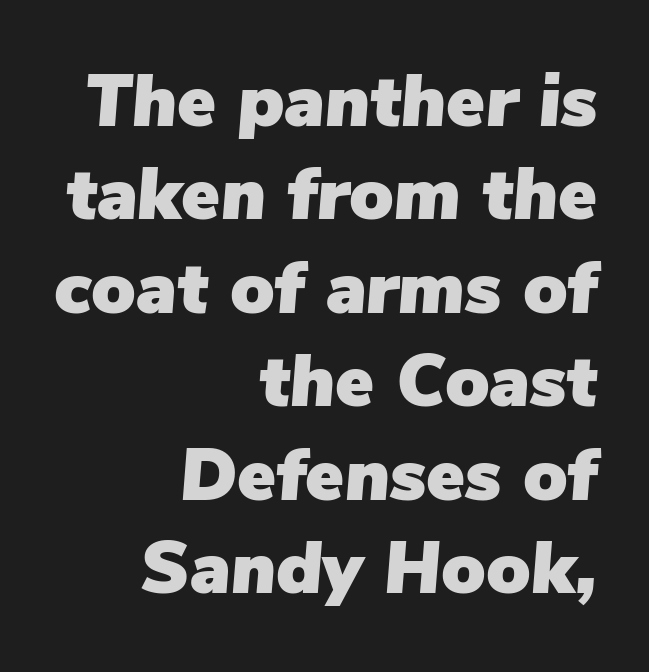
{"italic": "yes", "lean": "right", "slant_degrees": 5, "width": "normal", "stroke_contrast": "low", "x_height": "medium", "monospaced": "no", "underline": "no", "align": "right", "line_spacing": "normal", "line_spacing_ratio": 1.28, "letter_spacing": "normal", "letter_spacing_em": 0.0, "glyph_px": 73}
